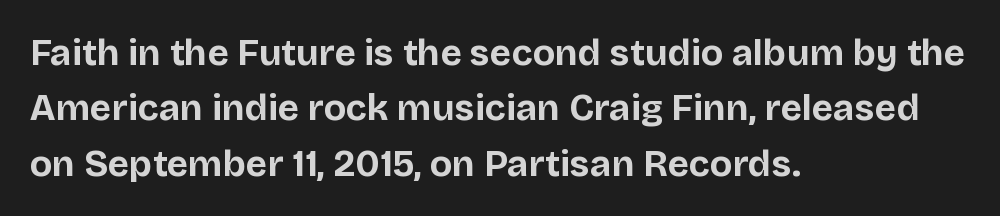
The image shows 37 px bold sans-serif type, upright; set left-aligned, normal line spacing (1.5x), normal letter spacing, not underlined; low stroke contrast and a large x-height.
